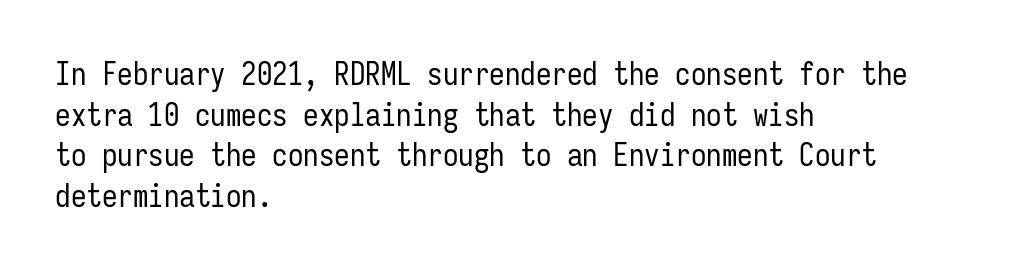
The image shows 31 px regular-weight, condensed sans-serif type, upright, monospaced; set left-aligned, normal line spacing (1.31x), normal letter spacing, not underlined; low stroke contrast and a medium x-height.
